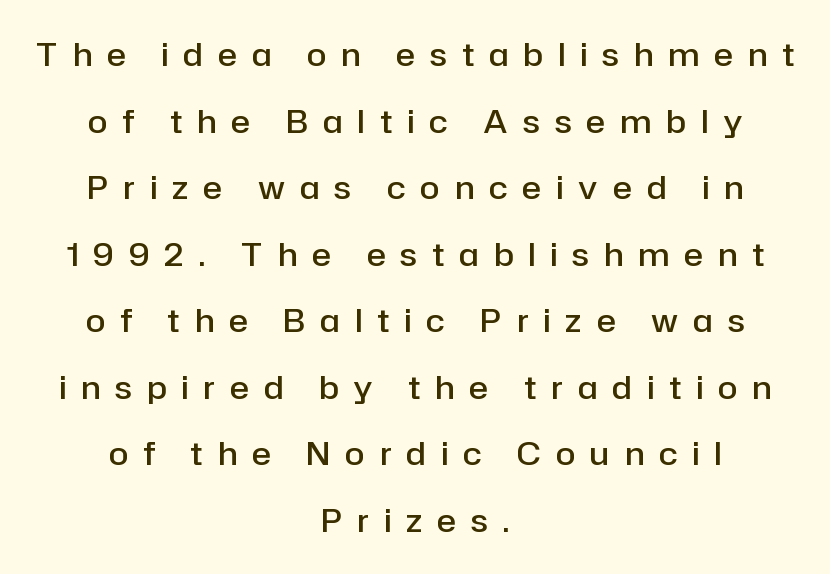
{"serif": "no", "italic": "no", "bold": "semi", "weight": "semibold", "width": "normal", "stroke_contrast": "low", "x_height": "medium", "monospaced": "no", "underline": "no", "align": "center", "line_spacing": "loose", "line_spacing_ratio": 2.08, "letter_spacing": "wide", "letter_spacing_em": 0.47, "glyph_px": 32}
